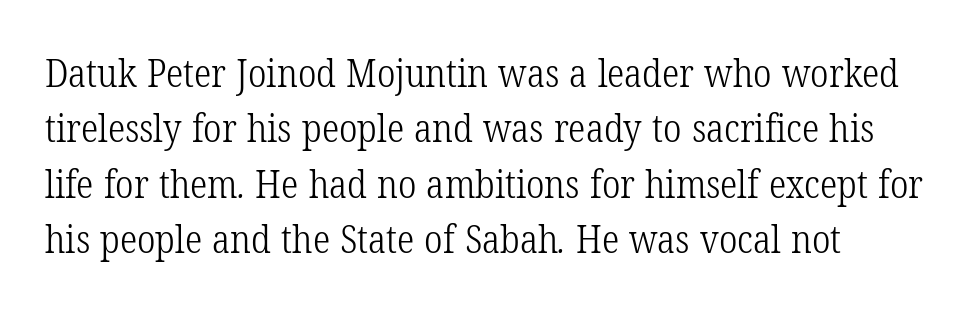
This sample has the flowing, uneven cadence of proportional lettering. Underline: absent. No letter is thick-stroked: the sample isn't bold. Look at the tracking — it's just the regular setting, nothing added.
